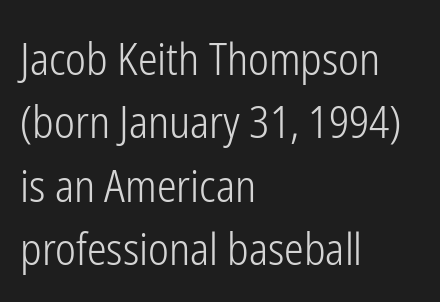
{"serif": "no", "italic": "no", "bold": "no", "weight": "light", "width": "condensed", "stroke_contrast": "low", "x_height": "medium", "monospaced": "no", "underline": "no", "align": "left", "line_spacing": "normal", "line_spacing_ratio": 1.44, "letter_spacing": "normal", "letter_spacing_em": 0.0, "glyph_px": 44}
